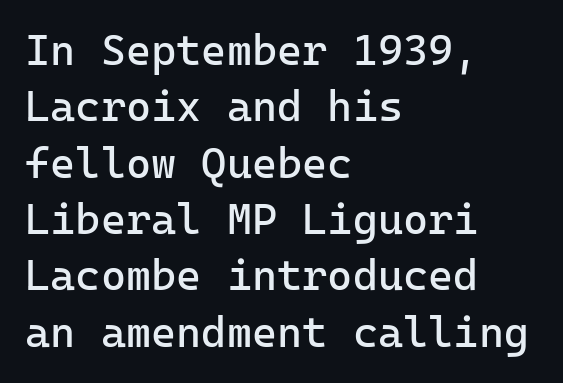
You can tell from the bare stems that sans-serif type was used. Bold? No — there's no thickening of the strokes. Short and long lines alike share a common starting point at left. Spacing verdict: monospaced, one width for all characters.
